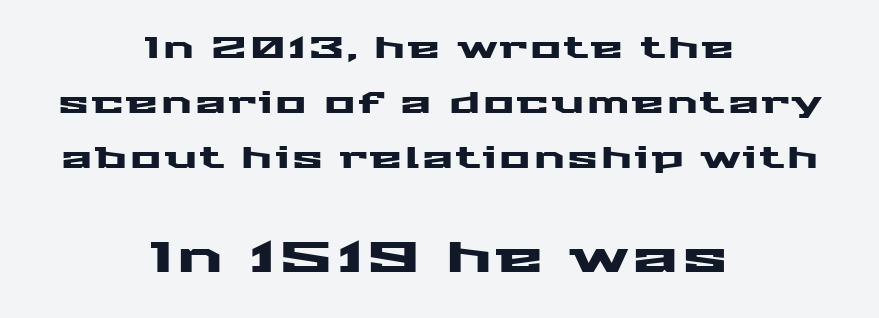
Q: Is the text italic (slanted)? A: No, it is upright.
Q: Is the typeface a serif or a sans-serif typeface? A: Sans-serif.
Q: Is the text underlined? A: No.
Q: How is the paragraph aligned? A: Centered.
Q: Is the spacing between lines tight, normal or loose? A: Loose.
Q: Which block of text is set in a larger size, the first (top) or the second (bottom)? A: The second (bottom) one.
Q: Width (condensed, normal, or wide)? A: Wide.
Q: Stroke contrast? A: Medium.
Q: x-height? A: Medium.
Q: Monospaced? A: No.
